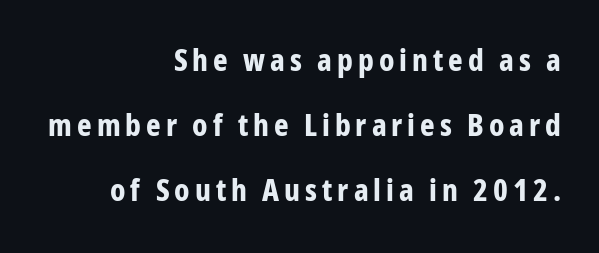
Q: Is the text bold? A: Yes.
Q: Is the text italic (slanted)? A: No, it is upright.
Q: Is the typeface a serif or a sans-serif typeface? A: Sans-serif.
Q: Is the text underlined? A: No.
Q: How is the paragraph aligned? A: Right-aligned.
Q: Is the spacing between lines tight, normal or loose? A: Loose.
Q: Width (condensed, normal, or wide)? A: Condensed.
Q: Stroke contrast? A: Low.
Q: x-height? A: Medium.
Q: Monospaced? A: No.
